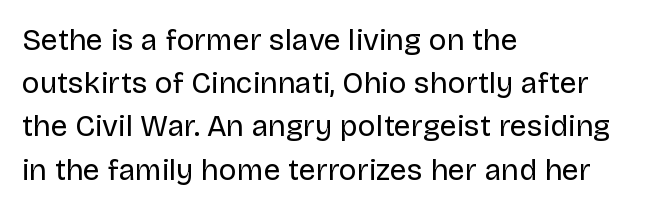
Q: Is the text bold? A: No.
Q: Is the text italic (slanted)? A: No, it is upright.
Q: Is the typeface a serif or a sans-serif typeface? A: Sans-serif.
Q: Is the text underlined? A: No.
Q: How is the paragraph aligned? A: Left-aligned.
Q: Is the spacing between letters normal or unusually wide? A: Normal.
Q: Is the spacing between lines tight, normal or loose? A: Normal.
Q: Width (condensed, normal, or wide)? A: Normal.
Q: Stroke contrast? A: Low.
Q: x-height? A: Large.
Q: Monospaced? A: No.
